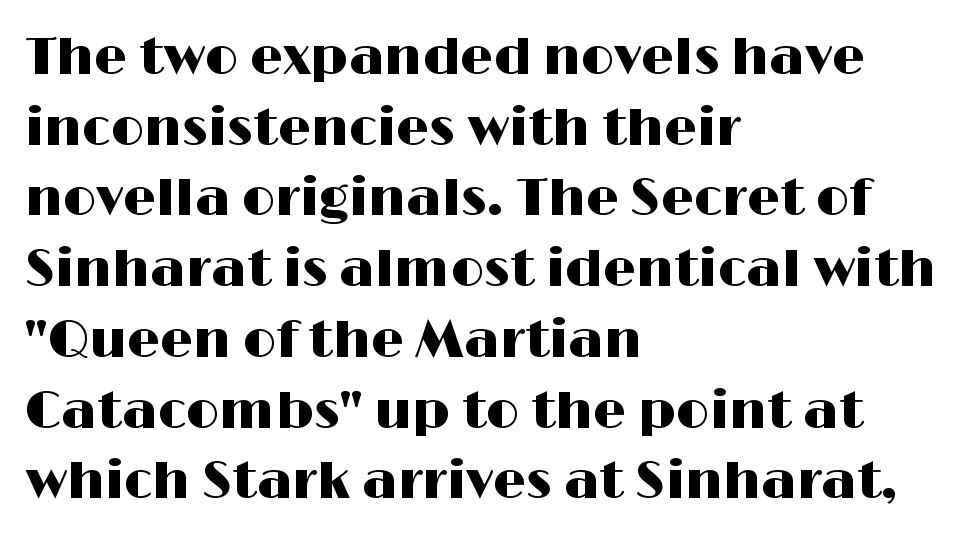
A typesetter would call this proportional, since set widths differ per character. Tracking value appears to be zero — textbook default spacing. Only glyphs here, with clear space below each row. You can tell from the bare stems that sans-serif type was used. The paragraph shown leans on its left margin.
